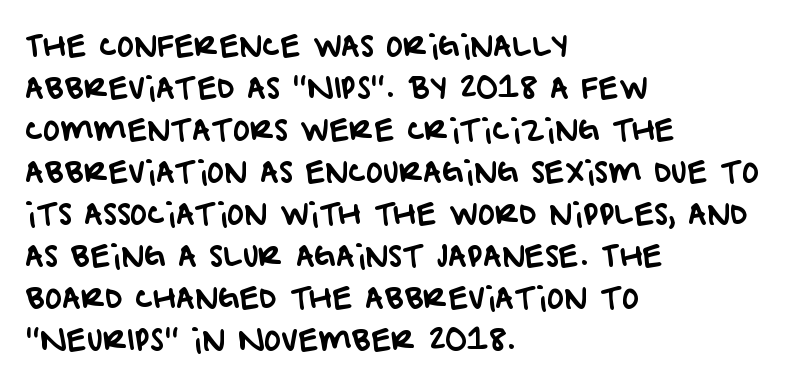
{"serif": "no", "width": "normal", "stroke_contrast": "low", "x_height": "large", "monospaced": "no", "underline": "no", "align": "left", "line_spacing": "normal", "line_spacing_ratio": 1.45, "letter_spacing": "normal", "letter_spacing_em": 0.0, "glyph_px": 29}
